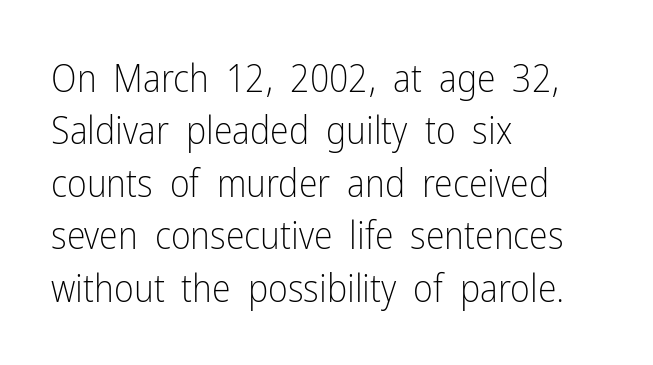
Q: Is the text bold? A: No.
Q: Is the text italic (slanted)? A: No, it is upright.
Q: Is the typeface a serif or a sans-serif typeface? A: Sans-serif.
Q: Is the text underlined? A: No.
Q: How is the paragraph aligned? A: Left-aligned.
Q: Is the spacing between letters normal or unusually wide? A: Normal.
Q: Is the spacing between lines tight, normal or loose? A: Normal.
Q: Width (condensed, normal, or wide)? A: Condensed.
Q: Stroke contrast? A: Low.
Q: x-height? A: Medium.
Q: Monospaced? A: No.
